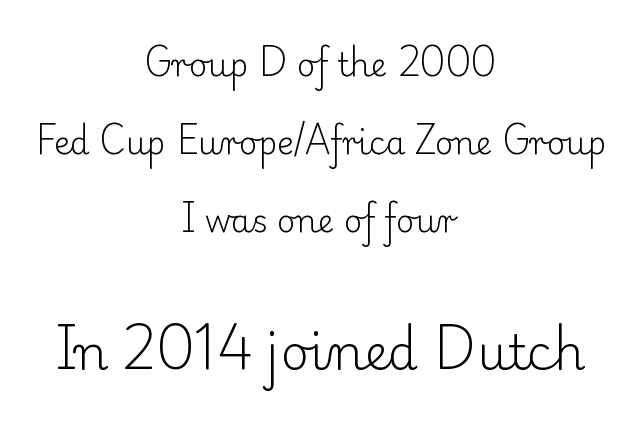
Type without underlining. No extra tracking has been applied to these lines. You get the small type first, then a jump to larger type. The lines are quadded center.
